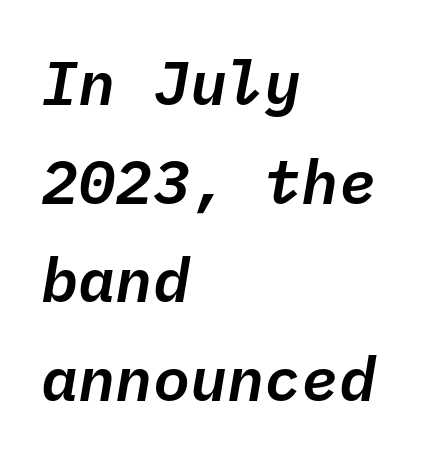
{"italic": "yes", "lean": "right", "slant_degrees": 10, "width": "normal", "stroke_contrast": "low", "x_height": "medium", "monospaced": "yes", "underline": "no", "align": "left", "line_spacing": "normal", "line_spacing_ratio": 1.59, "letter_spacing": "normal", "letter_spacing_em": 0.0, "glyph_px": 62}
